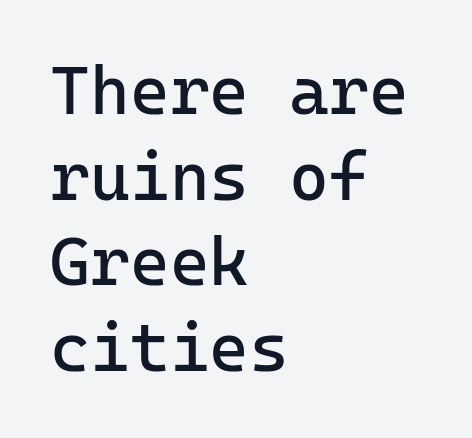
The image shows 68 px regular-weight sans-serif type, upright, monospaced; set left-aligned, normal line spacing (1.26x), normal letter spacing, not underlined; low stroke contrast and a medium x-height.
